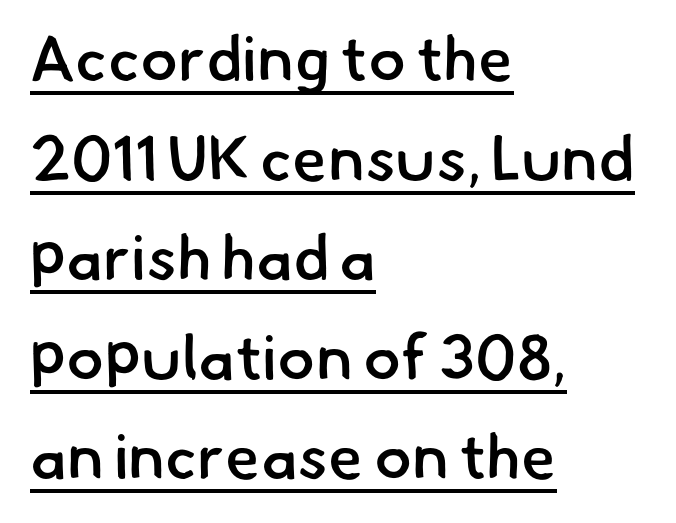
Q: Is the text bold? A: Semi-bold.
Q: Is the typeface a serif or a sans-serif typeface? A: Sans-serif.
Q: Is the text underlined? A: Yes.
Q: How is the paragraph aligned? A: Left-aligned.
Q: Is the spacing between letters normal or unusually wide? A: Normal.
Q: Is the spacing between lines tight, normal or loose? A: Normal.
Q: Width (condensed, normal, or wide)? A: Normal.
Q: Stroke contrast? A: Low.
Q: x-height? A: Small.
Q: Monospaced? A: No.
